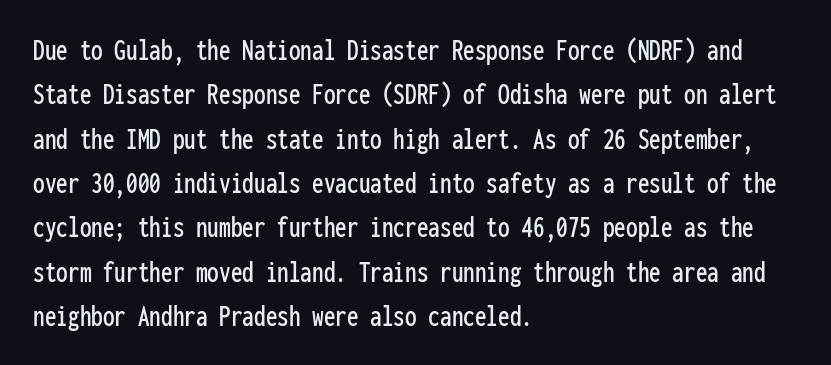
You could count columns in this text — the font is strictly monospaced. The typesetter chose a ragged-right arrangement here. The letters carry no serifs — their stems end cleanly without finishing strokes. The lines sit at an ordinary, default distance from one another. A roman cut, with each character standing at attention.
